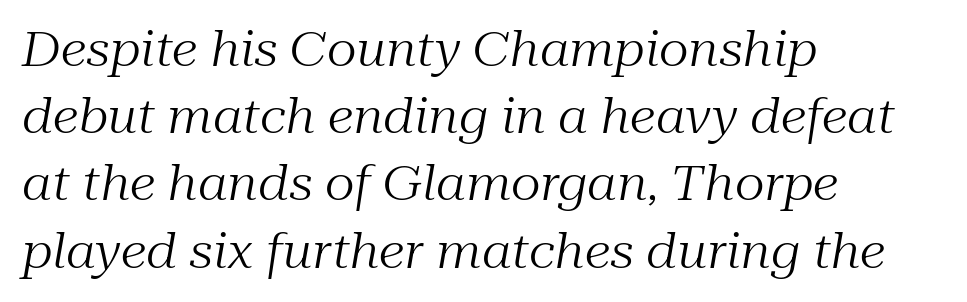
{"serif": "yes", "italic": "yes", "lean": "right", "slant_degrees": 10, "bold": "no", "weight": "regular", "width": "normal", "stroke_contrast": "medium", "x_height": "medium", "monospaced": "no", "underline": "no", "align": "left", "line_spacing": "normal", "line_spacing_ratio": 1.43, "letter_spacing": "normal", "letter_spacing_em": 0.0, "glyph_px": 47}
